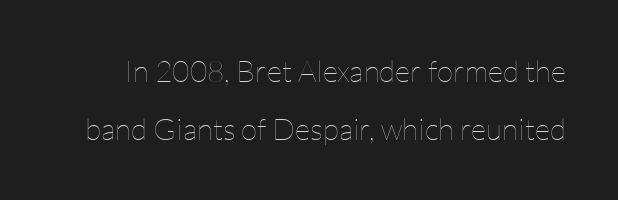
{"italic": "no", "bold": "no", "weight": "thin", "width": "normal", "stroke_contrast": "low", "x_height": "medium", "monospaced": "no", "underline": "no", "line_spacing": "loose", "line_spacing_ratio": 1.95, "letter_spacing": "normal", "letter_spacing_em": 0.0, "glyph_px": 30}
